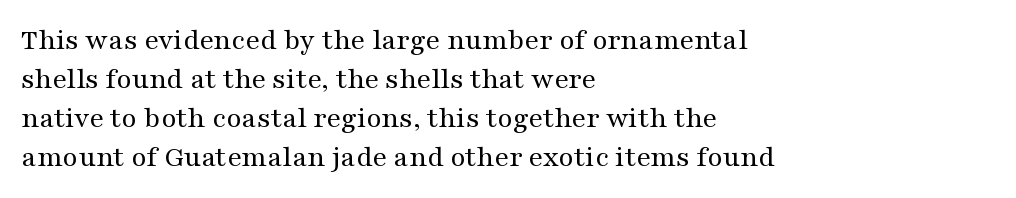
The image shows 31 px regular-weight, wide serif type, upright; set left-aligned, normal line spacing (1.26x), normal letter spacing, not underlined; medium stroke contrast and a medium x-height.
